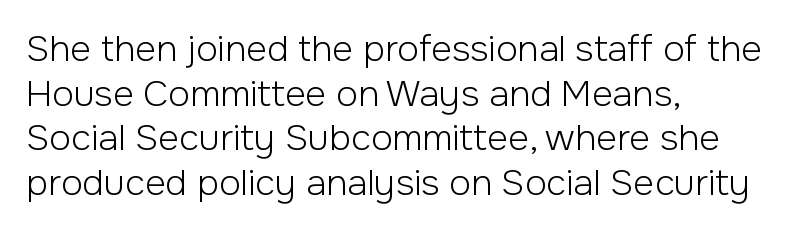
{"serif": "no", "italic": "no", "bold": "no", "weight": "light", "width": "normal", "stroke_contrast": "low", "x_height": "medium", "monospaced": "no", "underline": "no", "align": "left", "line_spacing_ratio": 1.24, "letter_spacing": "normal", "letter_spacing_em": 0.0, "glyph_px": 36}
